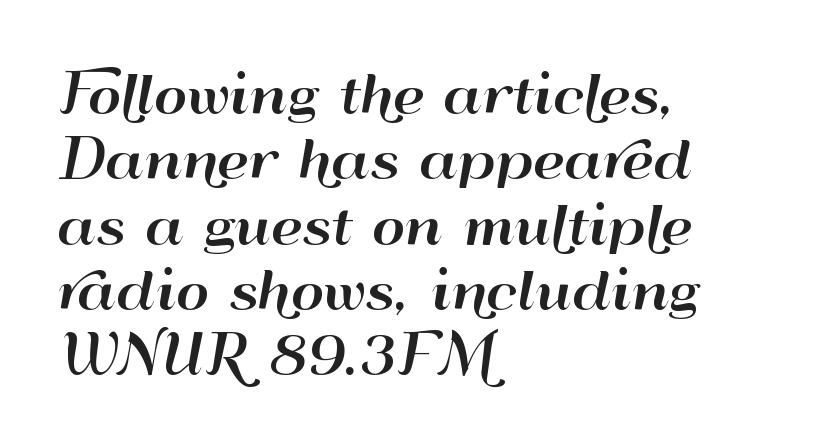
{"serif": "no", "width": "wide", "stroke_contrast": "high", "x_height": "small", "monospaced": "no", "underline": "no", "align": "left", "line_spacing": "normal", "line_spacing_ratio": 1.28, "letter_spacing": "normal", "letter_spacing_em": 0.0, "glyph_px": 51}
